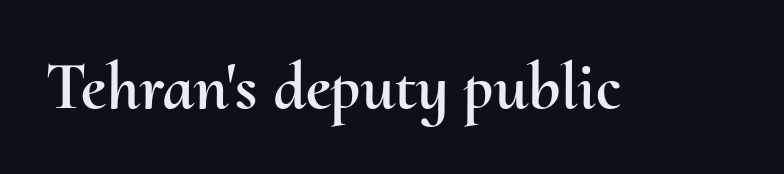
The image shows 67 px text type, upright; set normal letter spacing, not underlined; medium stroke contrast and a small x-height.
